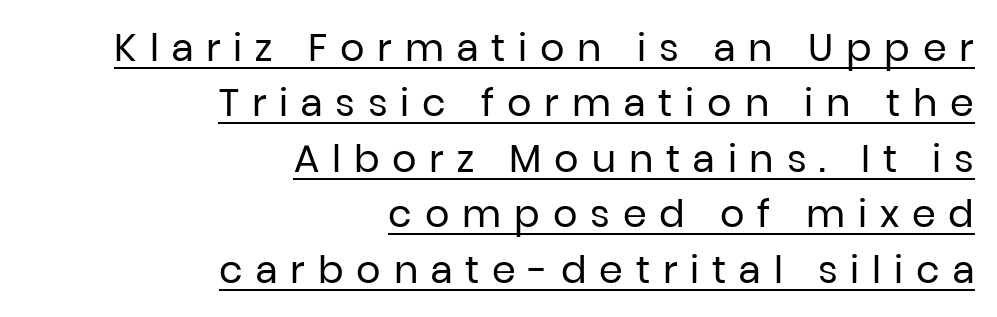
Q: Is the text bold? A: No.
Q: Is the text italic (slanted)? A: No, it is upright.
Q: Is the typeface a serif or a sans-serif typeface? A: Sans-serif.
Q: Is the text underlined? A: Yes.
Q: How is the paragraph aligned? A: Right-aligned.
Q: Is the spacing between letters normal or unusually wide? A: Unusually wide.
Q: Is the spacing between lines tight, normal or loose? A: Normal.
Q: Width (condensed, normal, or wide)? A: Normal.
Q: Stroke contrast? A: Low.
Q: x-height? A: Medium.
Q: Monospaced? A: No.
